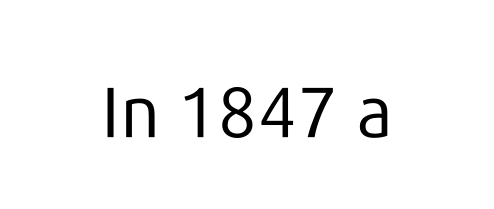
Q: Is the text bold? A: No.
Q: Is the text italic (slanted)? A: No, it is upright.
Q: Is the typeface a serif or a sans-serif typeface? A: Sans-serif.
Q: Is the text underlined? A: No.
Q: How is the paragraph aligned? A: Centered.
Q: Is the spacing between letters normal or unusually wide? A: Normal.
Q: Width (condensed, normal, or wide)? A: Normal.
Q: Stroke contrast? A: Low.
Q: x-height? A: Medium.
Q: Monospaced? A: No.
